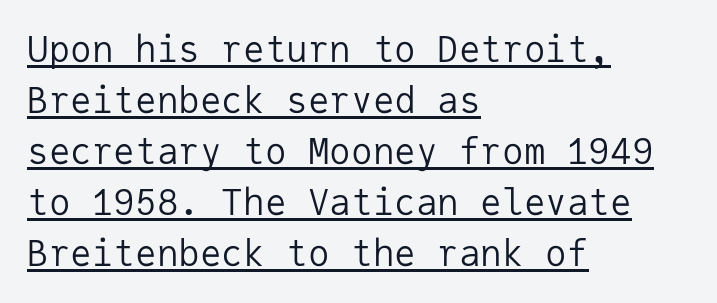
{"serif": "no", "italic": "no", "bold": "no", "weight": "regular", "width": "normal", "stroke_contrast": "low", "x_height": "medium", "monospaced": "yes", "underline": "yes", "align": "left", "line_spacing": "normal", "line_spacing_ratio": 1.42, "letter_spacing": "normal", "letter_spacing_em": 0.0, "glyph_px": 36}
